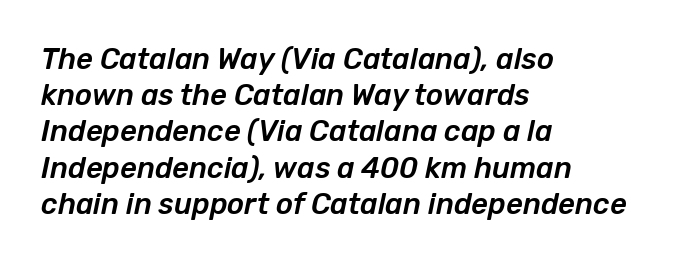
{"italic": "yes", "lean": "right", "slant_degrees": 12, "width": "normal", "stroke_contrast": "low", "x_height": "medium", "monospaced": "no", "underline": "no", "align": "left", "line_spacing": "normal", "line_spacing_ratio": 1.25, "letter_spacing": "normal", "letter_spacing_em": 0.0, "glyph_px": 29}
